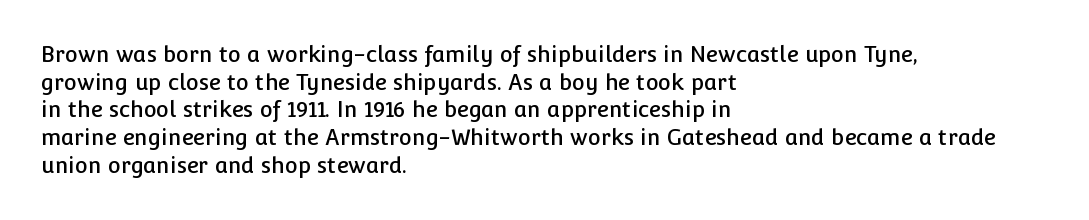
{"italic": "no", "underline": "no", "align": "left", "line_spacing": "normal", "line_spacing_ratio": 1.26, "letter_spacing": "normal", "letter_spacing_em": 0.0, "glyph_px": 22}
